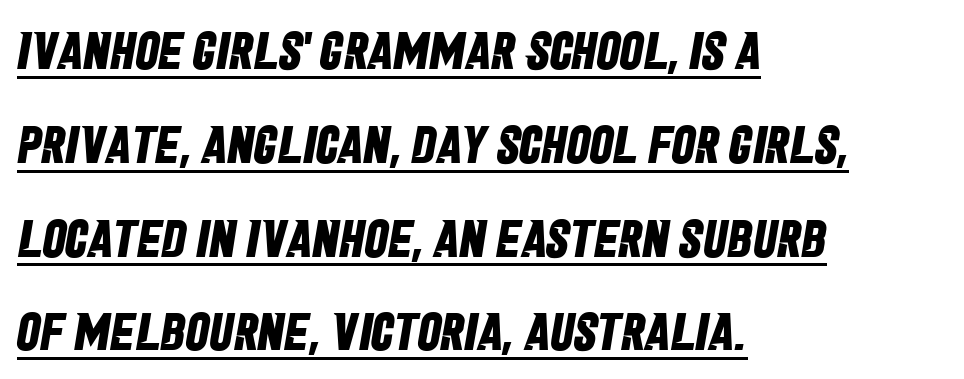
{"serif": "no", "bold": "yes", "weight": "bold", "width": "condensed", "stroke_contrast": "low", "x_height": "large", "monospaced": "no", "underline": "yes", "align": "left", "line_spacing_ratio": 1.77, "letter_spacing": "normal", "letter_spacing_em": 0.0, "glyph_px": 53}
